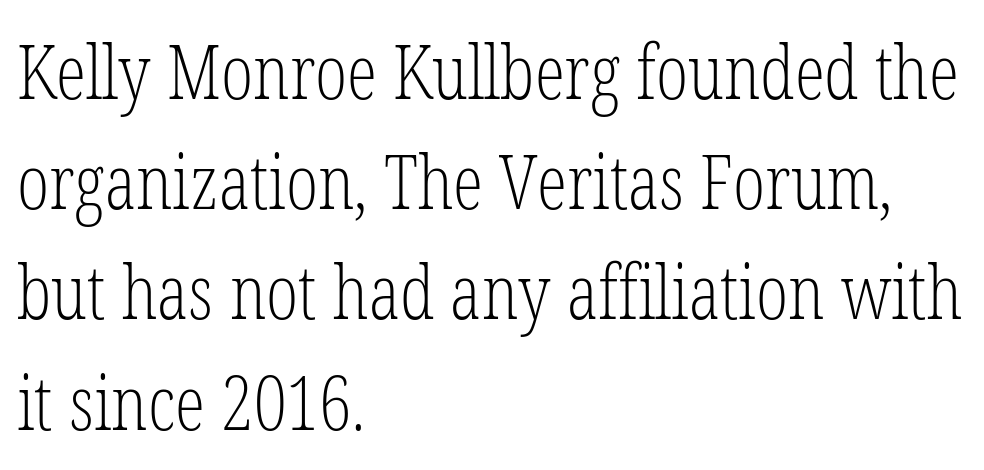
The gaps between neighbouring characters are ordinary and unremarkable. Honestly, the row spacing looks completely unremarkable. Proportional: the letters do not fall into vertical columns. This is roman type, the default non-slanted kind.
